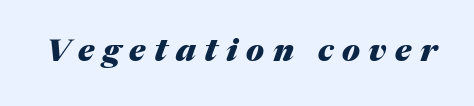
The specimen reads as italic at a glance. I'd describe the lettering as bold — thick and assertive. Do the characters align in a grid? No, the font is proportional. Type without underlining. Between one letter and the next there's a generous, obvious gap.
